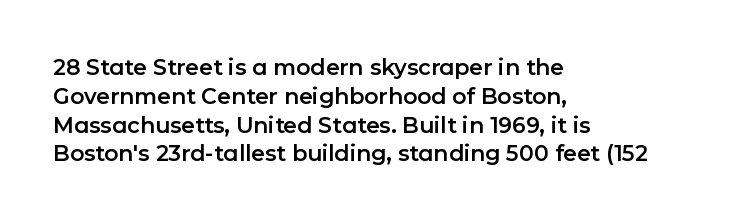
{"italic": "no", "underline": "no", "align": "left", "line_spacing": "normal", "line_spacing_ratio": 1.31, "letter_spacing": "normal", "letter_spacing_em": 0.0, "glyph_px": 22}
